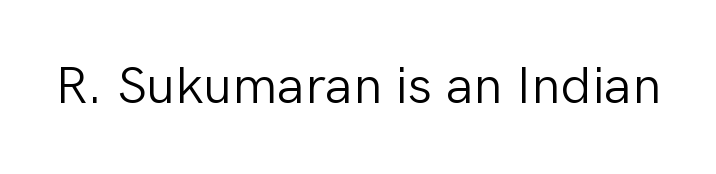
The image shows 53 px light sans-serif type, upright; set normal letter spacing, not underlined; low stroke contrast and a medium x-height.
